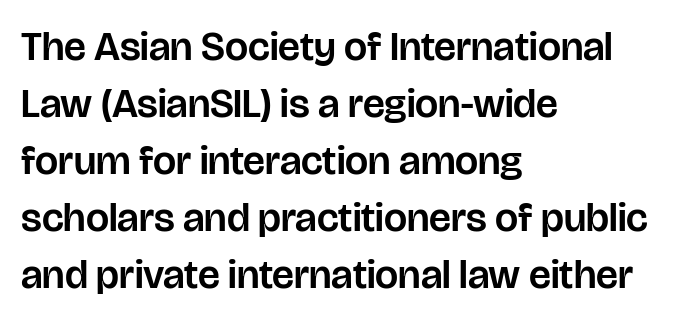
Check where the strokes stop: nothing finishes them off — pure sans. The line-height multiplier appears to be the usual default. Horizontally, the lines are justified to the leading edge only. Honestly, there is no underline to notice here at all. These lines are rendered in a variable-pitch font. Observe the ordinary spacing: letters are neighbours, not strangers.
